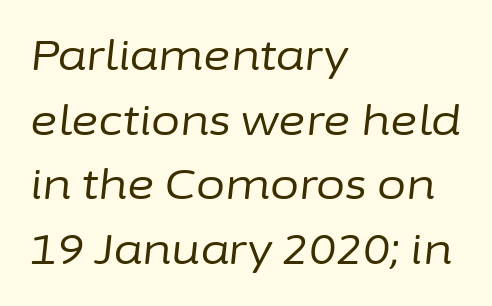
Q: Is the text bold? A: No.
Q: Is the text italic (slanted)? A: Yes, it leans right by about 6 degrees.
Q: Is the text underlined? A: No.
Q: How is the paragraph aligned? A: Left-aligned.
Q: Is the spacing between letters normal or unusually wide? A: Normal.
Q: Is the spacing between lines tight, normal or loose? A: Normal.
Q: Width (condensed, normal, or wide)? A: Normal.
Q: Stroke contrast? A: Low.
Q: x-height? A: Medium.
Q: Monospaced? A: No.
